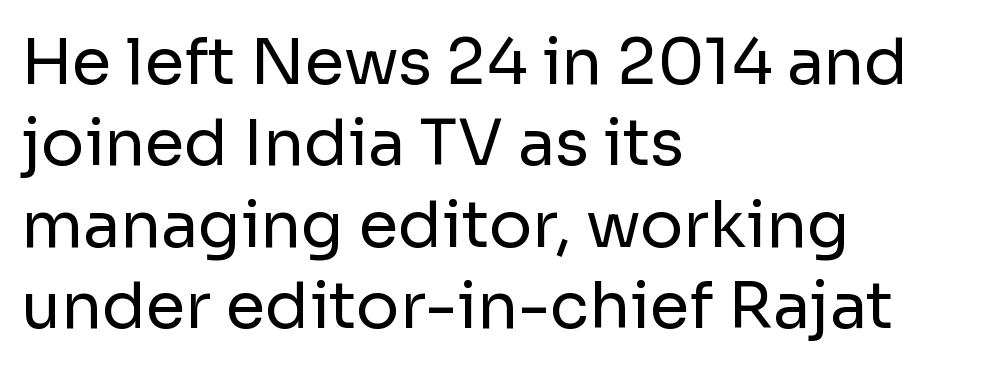
The image shows 64 px regular-weight sans-serif type, upright; set left-aligned, normal line spacing (1.27x), normal letter spacing, not underlined; low stroke contrast and a medium x-height.
